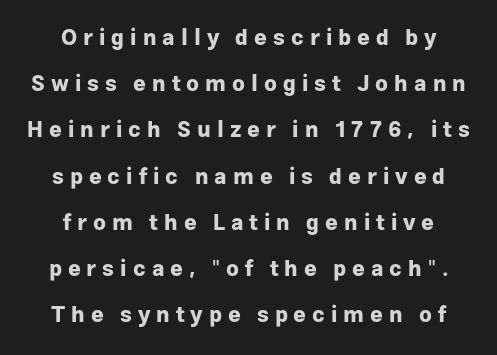
The passage is arranged like a title page — every line centered. Posture: vertical. Honestly, there is no underline to notice here at all. The passage shown has open, widely tracked lettering throughout. The glyphs have the mass of a bold cut. Leading is clearly above the norm, producing a sparse column.
